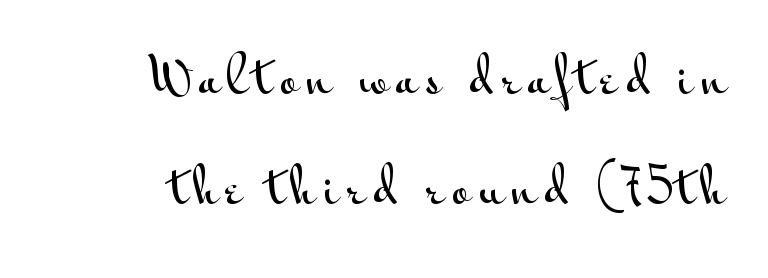
{"serif": "no", "width": "wide", "stroke_contrast": "medium", "x_height": "small", "monospaced": "no", "underline": "no", "align": "right", "line_spacing": "loose", "line_spacing_ratio": 2.25, "glyph_px": 49}
